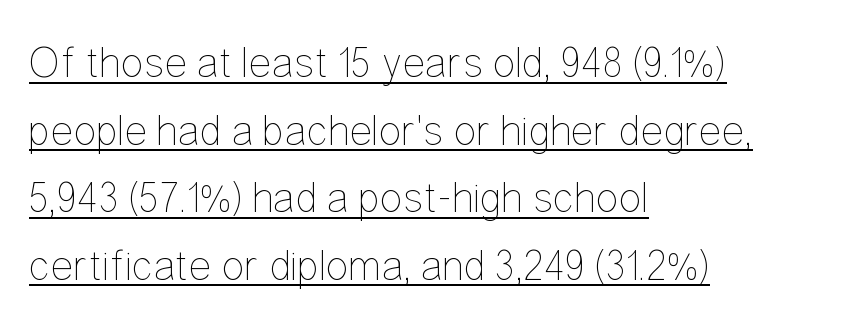
{"italic": "no", "bold": "no", "weight": "thin", "width": "condensed", "stroke_contrast": "low", "x_height": "medium", "monospaced": "no", "underline": "yes", "align": "left", "line_spacing": "normal", "line_spacing_ratio": 1.57, "letter_spacing": "normal", "letter_spacing_em": 0.0, "glyph_px": 43}
